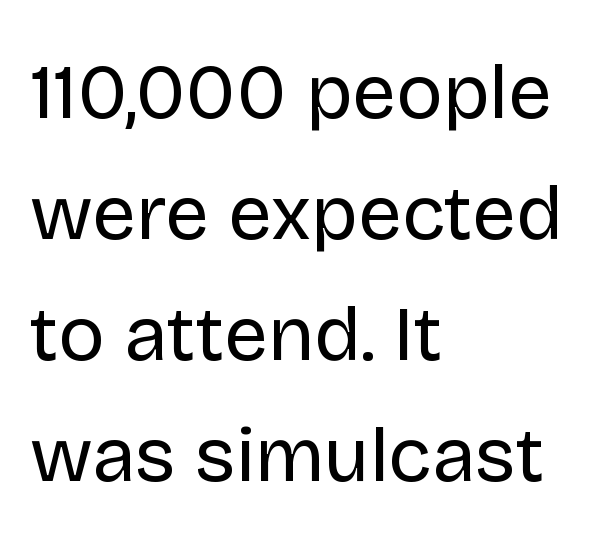
The designer left line spacing at the default. Line beginnings align vertically; line endings do not. Lines of text with bare space underneath. Nope, not italic — everything's standing straight.
